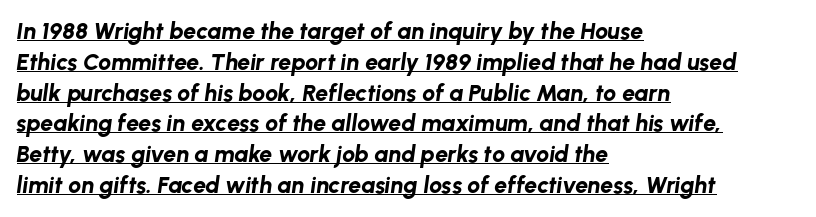
{"italic": "yes", "lean": "right", "slant_degrees": 8, "bold": "yes", "underline": "yes", "align": "left", "line_spacing": "normal", "line_spacing_ratio": 1.34, "letter_spacing": "normal", "letter_spacing_em": 0.0, "glyph_px": 23}
